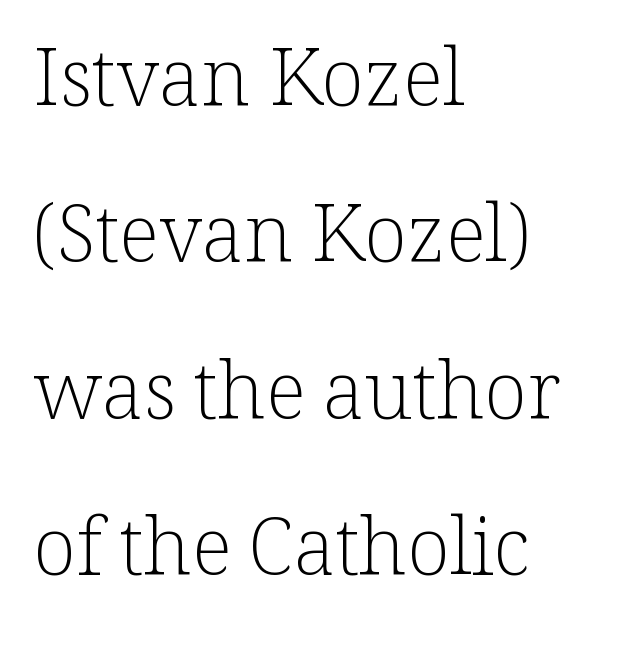
The image shows 79 px light serif type, upright; set left-aligned, loose line spacing (1.98x), normal letter spacing, not underlined; low stroke contrast and a medium x-height.
